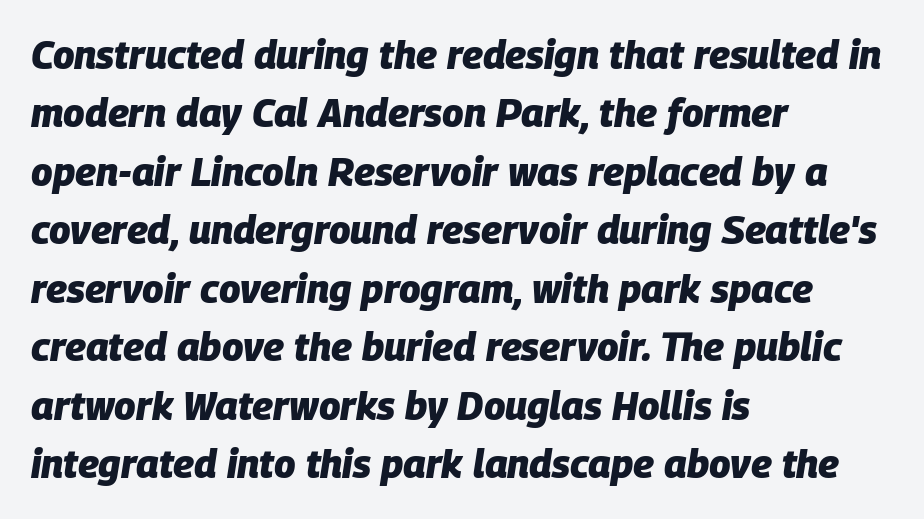
Caption: standard tracking, unaltered. Emphasis-style slanted type is in use. The space directly below the letters is spotless. Line spacing here is normal.
